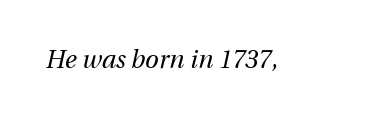
Q: Is the text bold? A: No.
Q: Is the text italic (slanted)? A: Yes, it leans right by about 12 degrees.
Q: Is the text underlined? A: No.
Q: Is the spacing between letters normal or unusually wide? A: Normal.
